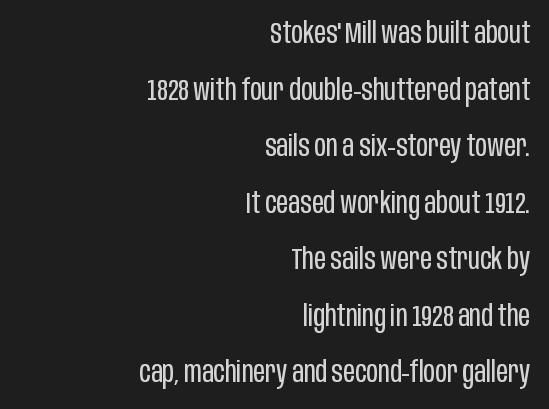
The image shows 29 px regular-weight, condensed sans-serif type, upright; set right-aligned, loose line spacing (1.95x), normal letter spacing, not underlined; low stroke contrast and a large x-height.
